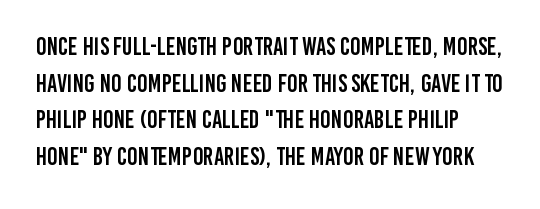
The image shows 25 px text type, upright; set normal line spacing (1.47x), normal letter spacing, not underlined.
